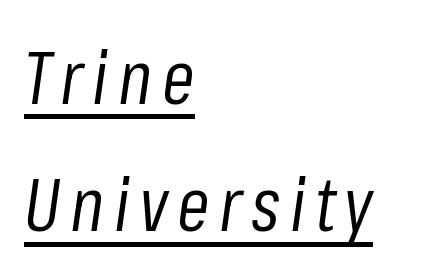
{"italic": "yes", "lean": "right", "slant_degrees": 8, "bold": "no", "weight": "regular", "width": "condensed", "stroke_contrast": "low", "x_height": "medium", "monospaced": "no", "underline": "yes", "align": "left", "line_spacing_ratio": 1.72, "glyph_px": 74}
